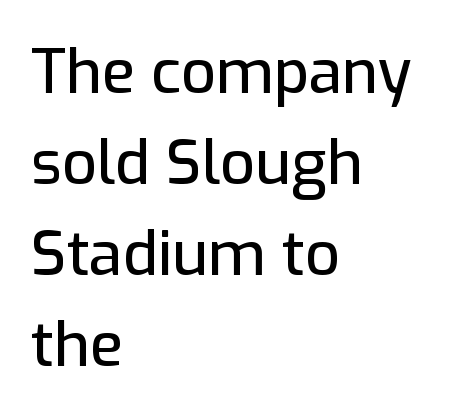
The image shows 61 px sans-serif type, upright; set left-aligned, normal line spacing (1.49x), normal letter spacing, not underlined; low stroke contrast and a medium x-height.
